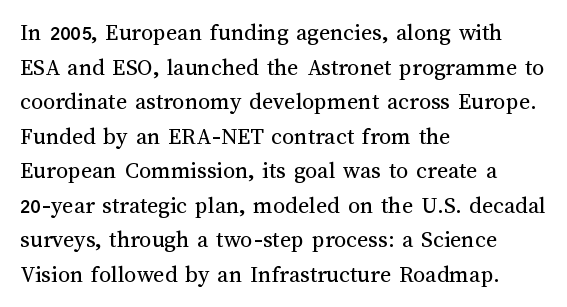
{"italic": "no", "bold": "no", "underline": "no", "align": "left", "line_spacing": "normal", "line_spacing_ratio": 1.44, "letter_spacing": "normal", "letter_spacing_em": 0.0, "glyph_px": 24}
